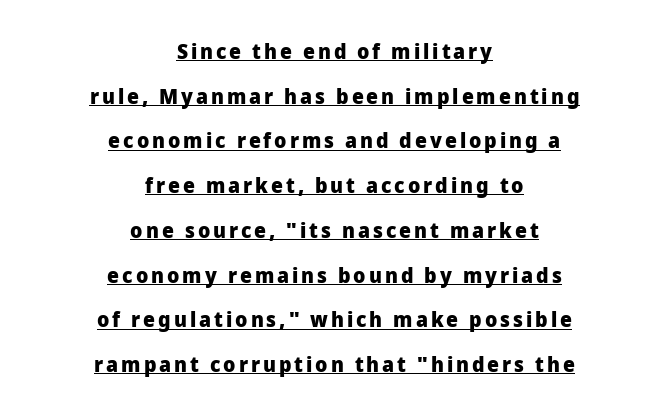
The image shows 21 px bold type, upright; set centered, loose line spacing (2.13x), underlined.
